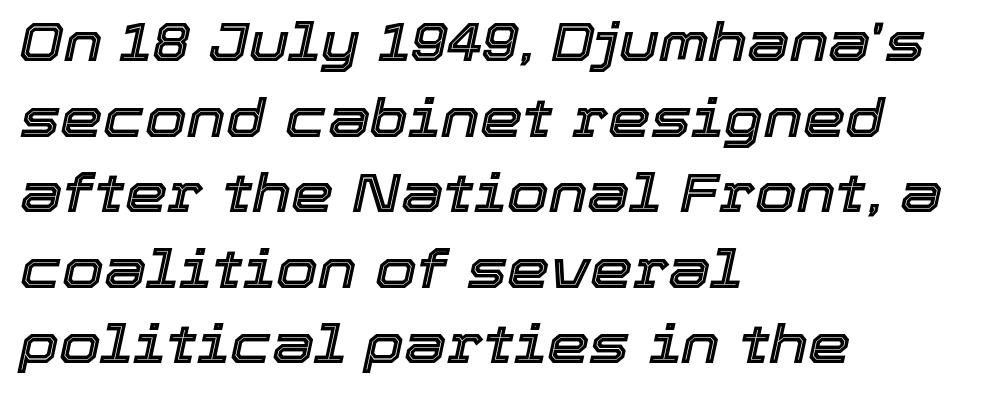
The image shows 54 px text type, italic (leaning right); set left-aligned, normal line spacing (1.4x), normal letter spacing, not underlined; a medium x-height.
